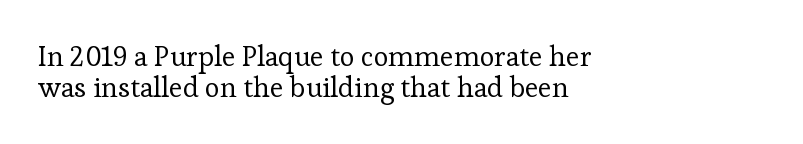
The image shows 28 px regular-weight serif type, upright; set left-aligned, tight line spacing (1.09x), normal letter spacing, not underlined; low stroke contrast and a medium x-height.
